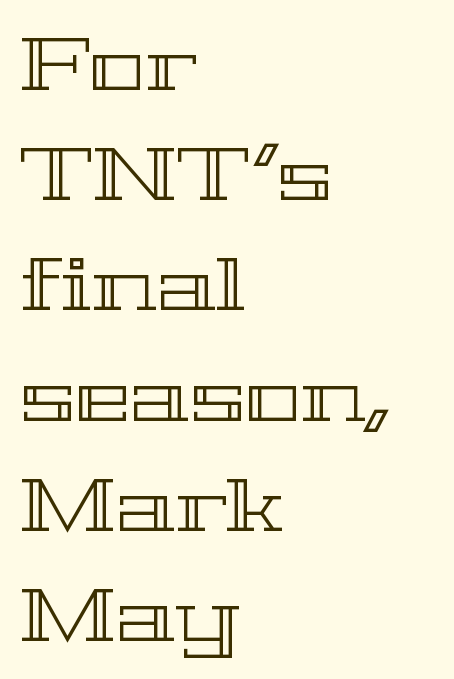
The image shows 75 px wide type, upright; set left-aligned, normal line spacing (1.47x), normal letter spacing, not underlined; a medium x-height.
